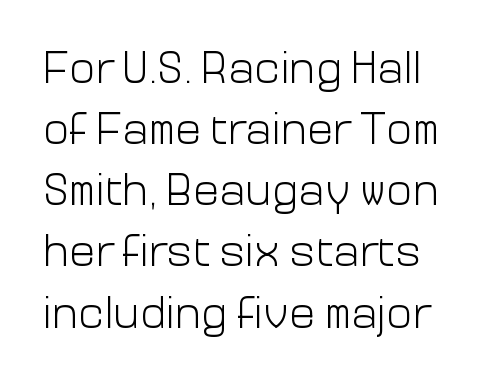
{"serif": "no", "italic": "no", "bold": "no", "weight": "light", "width": "normal", "stroke_contrast": "low", "x_height": "medium", "monospaced": "no", "underline": "no", "line_spacing": "normal", "line_spacing_ratio": 1.39, "letter_spacing": "normal", "letter_spacing_em": 0.0, "glyph_px": 44}
